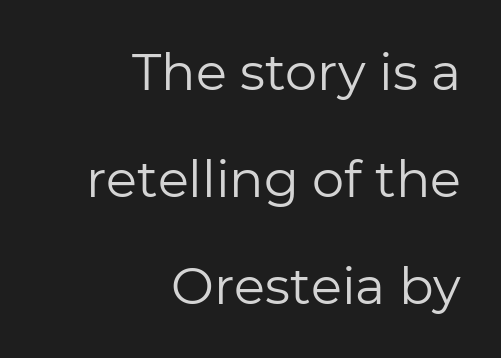
The image shows 51 px regular-weight sans-serif type, upright; set right-aligned, loose line spacing (2.1x), normal letter spacing, not underlined; low stroke contrast and a medium x-height.
